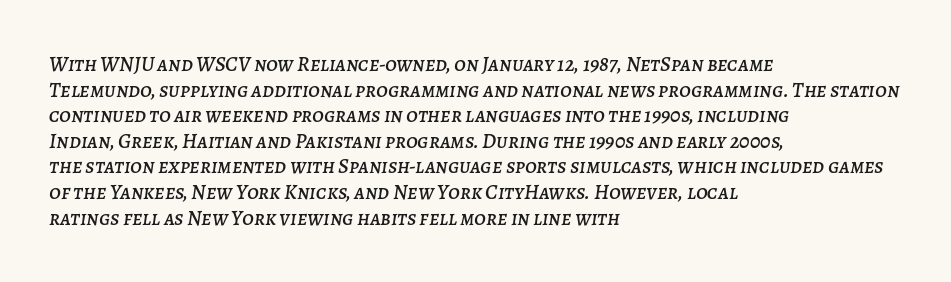
A student would call this left alignment; a typographer would say flush left, rag right. The specimen reads as italic at a glance. Descender tails drop into unmarked territory. Tracking value appears to be zero — textbook default spacing.
